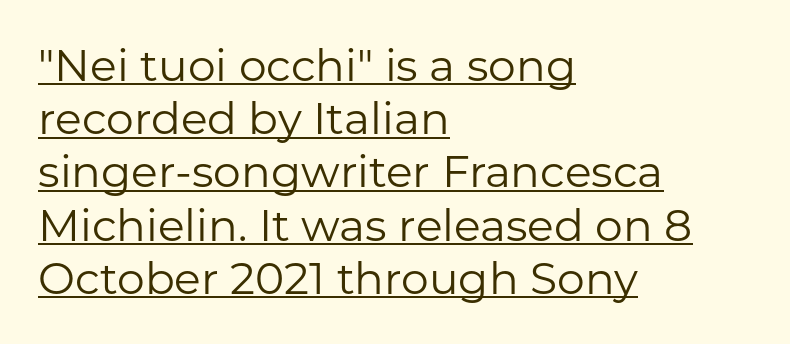
Q: Is the text bold? A: No.
Q: Is the text italic (slanted)? A: No, it is upright.
Q: Is the typeface a serif or a sans-serif typeface? A: Sans-serif.
Q: Is the text underlined? A: Yes.
Q: How is the paragraph aligned? A: Left-aligned.
Q: Is the spacing between letters normal or unusually wide? A: Normal.
Q: Width (condensed, normal, or wide)? A: Normal.
Q: Stroke contrast? A: Low.
Q: x-height? A: Medium.
Q: Monospaced? A: No.
